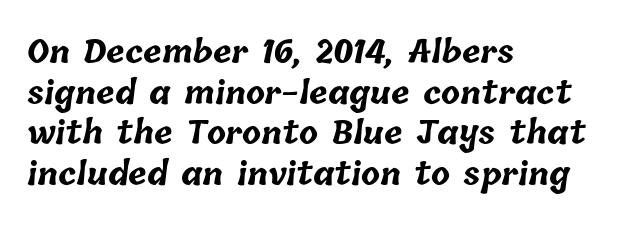
{"bold": "yes", "weight": "bold", "width": "normal", "stroke_contrast": "low", "x_height": "medium", "monospaced": "no", "underline": "no", "align": "left", "line_spacing": "normal", "line_spacing_ratio": 1.31, "letter_spacing": "normal", "letter_spacing_em": 0.0, "glyph_px": 31}
